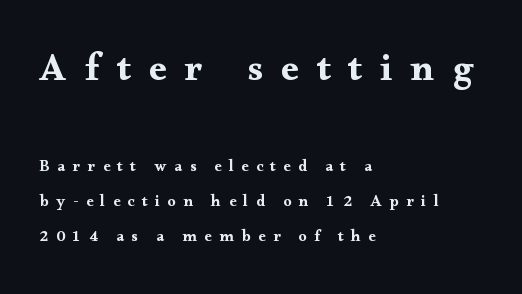
Q: Is the text italic (slanted)? A: No, it is upright.
Q: Is the typeface a serif or a sans-serif typeface? A: Serif.
Q: Is the text underlined? A: No.
Q: How is the paragraph aligned? A: Left-aligned.
Q: Is the spacing between letters normal or unusually wide? A: Unusually wide.
Q: Is the spacing between lines tight, normal or loose? A: Loose.
Q: Which block of text is set in a larger size, the first (top) or the second (bottom)? A: The first (top) one.
Q: Width (condensed, normal, or wide)? A: Wide.
Q: Stroke contrast? A: Medium.
Q: x-height? A: Small.
Q: Monospaced? A: No.
